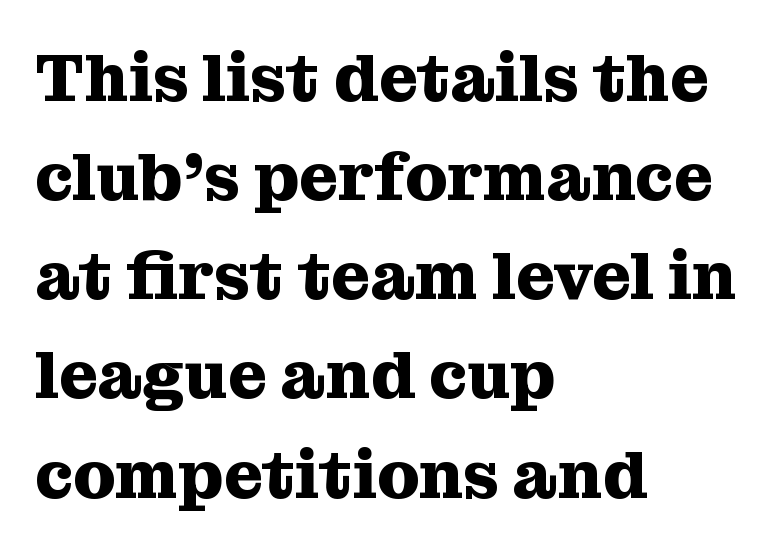
{"serif": "yes", "italic": "no", "bold": "yes", "weight": "heavy", "width": "normal", "stroke_contrast": "medium", "x_height": "medium", "monospaced": "no", "underline": "no", "align": "left", "line_spacing": "normal", "line_spacing_ratio": 1.48, "letter_spacing": "normal", "letter_spacing_em": 0.0, "glyph_px": 67}
